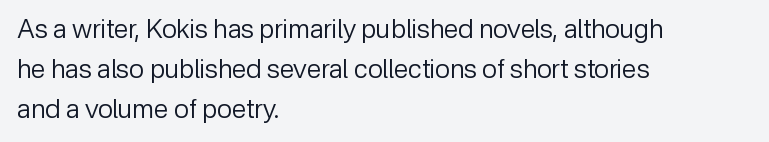
{"italic": "no", "bold": "no", "underline": "no", "align": "left", "line_spacing": "normal", "line_spacing_ratio": 1.54, "letter_spacing": "normal", "letter_spacing_em": 0.0, "glyph_px": 26}
